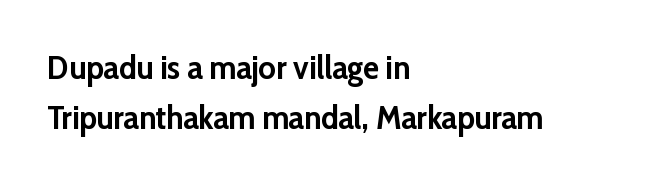
{"serif": "no", "italic": "no", "bold": "yes", "weight": "semibold", "width": "normal", "stroke_contrast": "low", "x_height": "medium", "monospaced": "no", "underline": "no", "align": "left", "line_spacing": "normal", "line_spacing_ratio": 1.53, "letter_spacing": "normal", "letter_spacing_em": 0.0, "glyph_px": 33}
